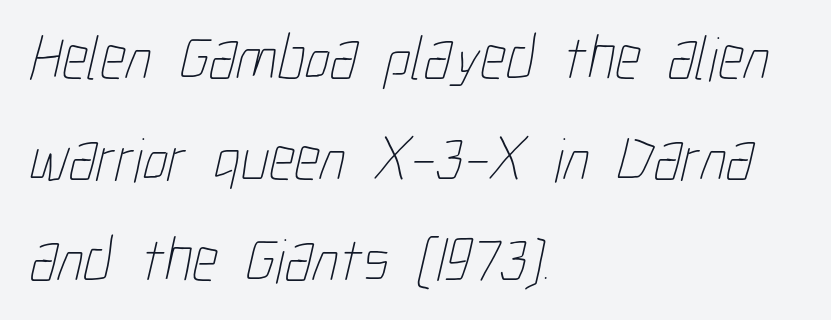
The paragraph has a hard left edge and a soft right edge. The line-height multiplier appears to be the usual default. The cut favours lightness, reaching ordinary text weight at its darkest. Beneath every word, the page is bare.
